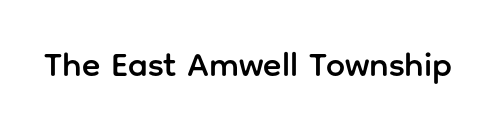
Q: Is the text italic (slanted)? A: No, it is upright.
Q: Is the typeface a serif or a sans-serif typeface? A: Sans-serif.
Q: Is the text underlined? A: No.
Q: Is the spacing between letters normal or unusually wide? A: Normal.
Q: Width (condensed, normal, or wide)? A: Normal.
Q: Stroke contrast? A: Low.
Q: x-height? A: Medium.
Q: Monospaced? A: No.
